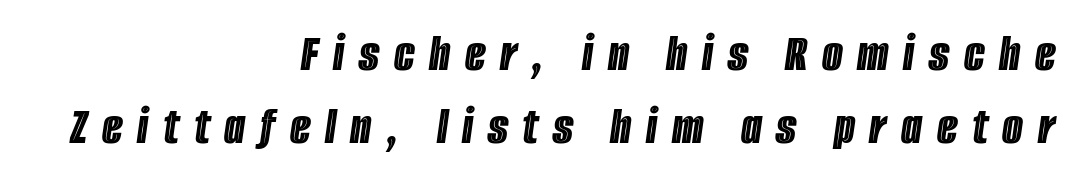
Q: Is the text italic (slanted)? A: Yes, it leans right by about 8 degrees.
Q: Is the text underlined? A: No.
Q: How is the paragraph aligned? A: Right-aligned.
Q: Is the spacing between letters normal or unusually wide? A: Unusually wide.
Q: Is the spacing between lines tight, normal or loose? A: Normal.
Q: Width (condensed, normal, or wide)? A: Condensed.
Q: x-height? A: Large.
Q: Monospaced? A: No.
